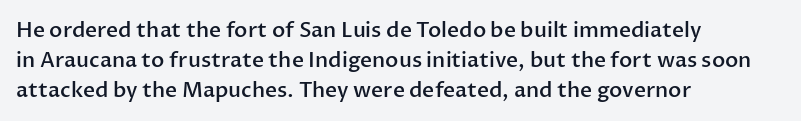
Q: Is the text bold? A: Semi-bold.
Q: Is the text italic (slanted)? A: No, it is upright.
Q: Is the text underlined? A: No.
Q: How is the paragraph aligned? A: Left-aligned.
Q: Is the spacing between letters normal or unusually wide? A: Normal.
Q: Is the spacing between lines tight, normal or loose? A: Normal.
